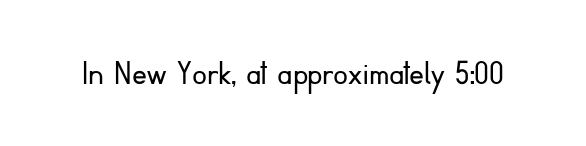
{"serif": "no", "italic": "no", "bold": "no", "weight": "light", "width": "normal", "stroke_contrast": "low", "x_height": "small", "monospaced": "no", "underline": "no", "letter_spacing": "normal", "letter_spacing_em": 0.0, "glyph_px": 37}
